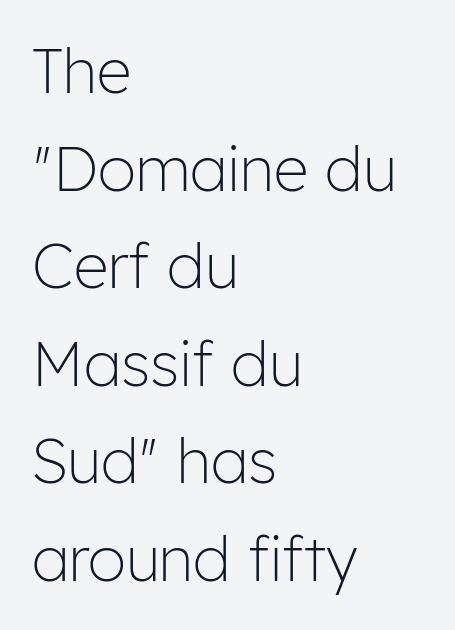
Q: Is the text bold? A: No.
Q: Is the text italic (slanted)? A: No, it is upright.
Q: Is the typeface a serif or a sans-serif typeface? A: Sans-serif.
Q: Is the text underlined? A: No.
Q: How is the paragraph aligned? A: Left-aligned.
Q: Is the spacing between letters normal or unusually wide? A: Normal.
Q: Is the spacing between lines tight, normal or loose? A: Normal.
Q: Width (condensed, normal, or wide)? A: Normal.
Q: Stroke contrast? A: Low.
Q: x-height? A: Medium.
Q: Monospaced? A: No.
